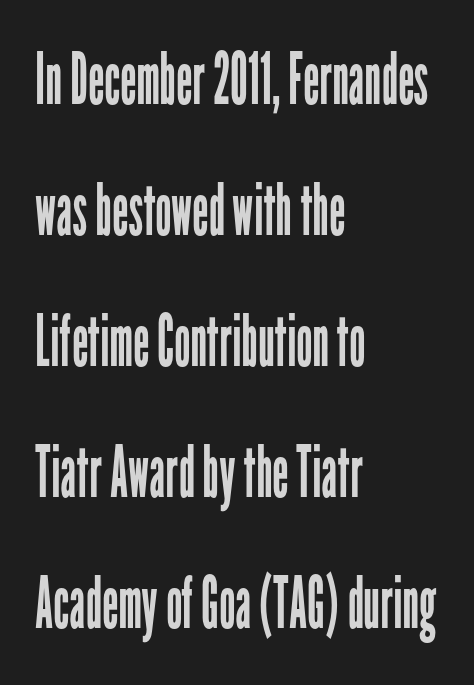
Does the type have serifs? No, each stem ends abruptly. The paragraph shown leans on its left margin. Weight: not bold — regular or lighter. The passage shown is typed in a proportional face where columns would drift. Words float on clear page, feet unadorned.
